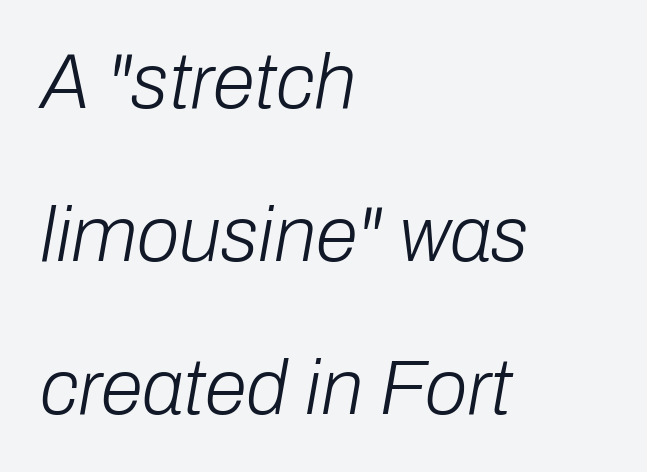
Q: Is the text bold? A: No.
Q: Is the text italic (slanted)? A: Yes, it leans right by about 10 degrees.
Q: Is the text underlined? A: No.
Q: How is the paragraph aligned? A: Left-aligned.
Q: Is the spacing between letters normal or unusually wide? A: Normal.
Q: Is the spacing between lines tight, normal or loose? A: Loose.
Q: Width (condensed, normal, or wide)? A: Normal.
Q: Stroke contrast? A: Low.
Q: x-height? A: Medium.
Q: Monospaced? A: No.
